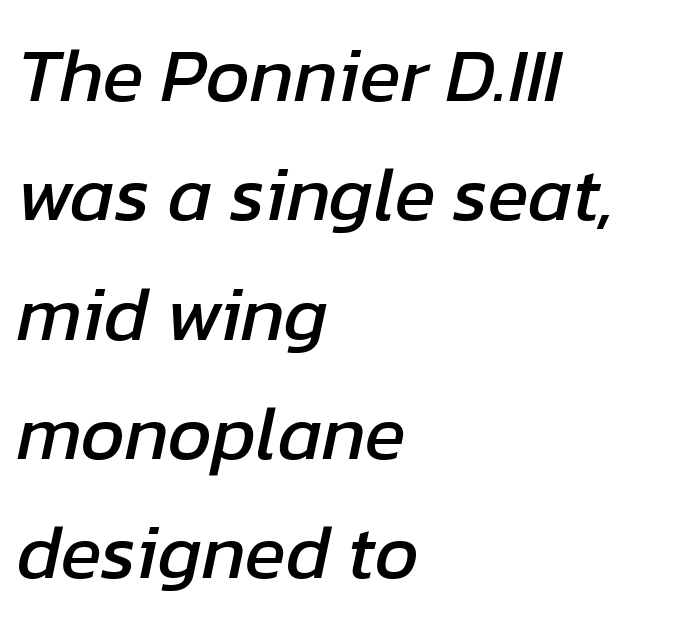
{"italic": "yes", "lean": "right", "slant_degrees": 12, "width": "normal", "stroke_contrast": "low", "x_height": "medium", "monospaced": "no", "underline": "no", "align": "left", "line_spacing": "normal", "line_spacing_ratio": 1.57, "letter_spacing": "normal", "letter_spacing_em": 0.0, "glyph_px": 76}
